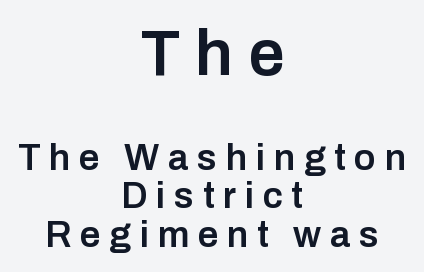
The passage shown stacks its lines with hardly any gap. The gaps between neighbouring characters are conspicuously large. Nope, not italic — everything's standing straight. A bare baseline throughout the passage.
